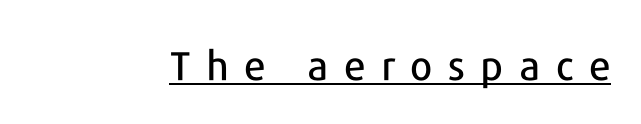
Q: Is the text italic (slanted)? A: No, it is upright.
Q: Is the typeface a serif or a sans-serif typeface? A: Sans-serif.
Q: Is the text underlined? A: Yes.
Q: Is the spacing between letters normal or unusually wide? A: Unusually wide.
Q: Width (condensed, normal, or wide)? A: Normal.
Q: Stroke contrast? A: Low.
Q: x-height? A: Medium.
Q: Monospaced? A: No.
